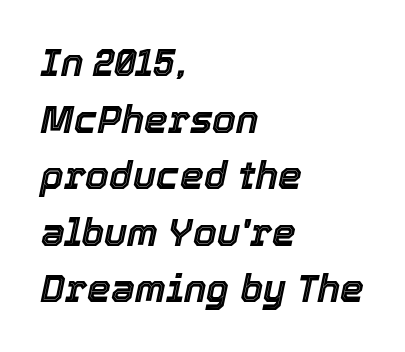
{"italic": "yes", "lean": "right", "slant_degrees": 12, "width": "normal", "x_height": "medium", "monospaced": "no", "underline": "no", "align": "left", "line_spacing": "normal", "line_spacing_ratio": 1.49, "letter_spacing": "normal", "letter_spacing_em": 0.0, "glyph_px": 38}
